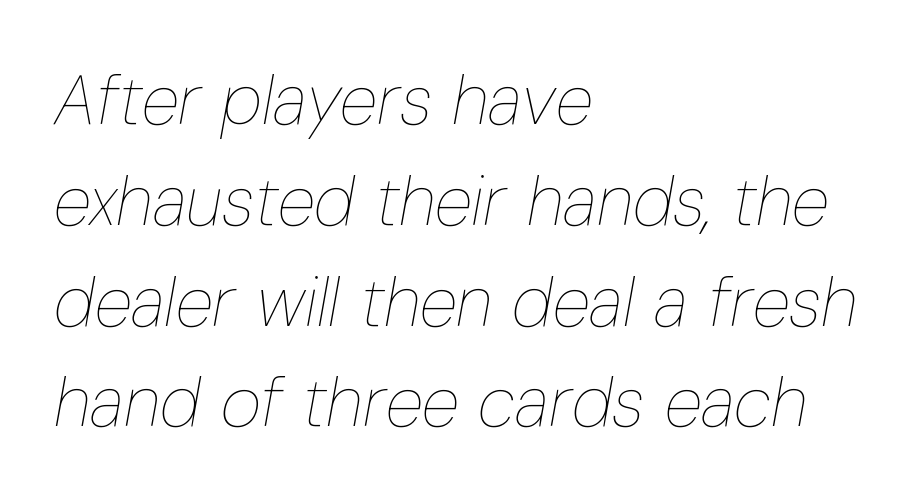
The image shows 70 px thin, condensed type, italic (leaning right); set left-aligned, normal line spacing (1.44x), normal letter spacing, not underlined; low stroke contrast and a medium x-height.
